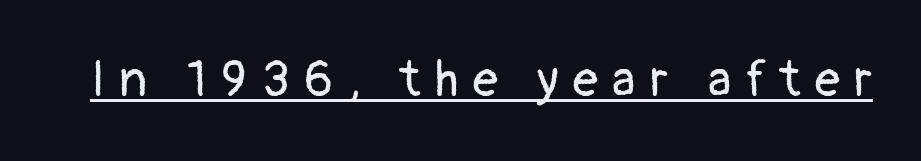
Q: Is the text bold? A: No.
Q: Is the text italic (slanted)? A: No, it is upright.
Q: Is the typeface a serif or a sans-serif typeface? A: Sans-serif.
Q: Is the text underlined? A: Yes.
Q: Is the spacing between letters normal or unusually wide? A: Unusually wide.
Q: Width (condensed, normal, or wide)? A: Normal.
Q: Stroke contrast? A: Low.
Q: x-height? A: Medium.
Q: Monospaced? A: No.
